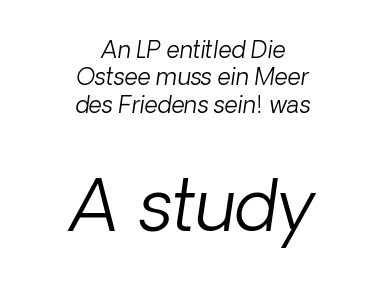
{"serif": "no", "bold": "no", "weight": "light", "width": "normal", "stroke_contrast": "low", "x_height": "medium", "monospaced": "no", "underline": "no", "align": "center", "line_spacing_ratio": 1.19, "letter_spacing": "normal", "letter_spacing_em": 0.0, "larger_block": "second", "size_ratio": 3.04, "glyph_px": 70}
